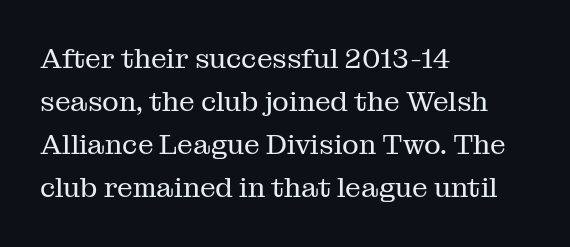
{"serif": "yes", "italic": "no", "bold": "no", "weight": "regular", "width": "normal", "stroke_contrast": "medium", "x_height": "medium", "monospaced": "no", "underline": "no", "align": "left", "line_spacing": "normal", "line_spacing_ratio": 1.54, "letter_spacing": "normal", "letter_spacing_em": 0.0, "glyph_px": 28}
